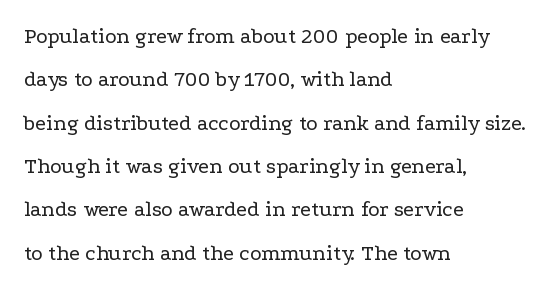
The image shows 22 px text type, upright; set left-aligned, loose line spacing (1.97x), normal letter spacing, not underlined.
